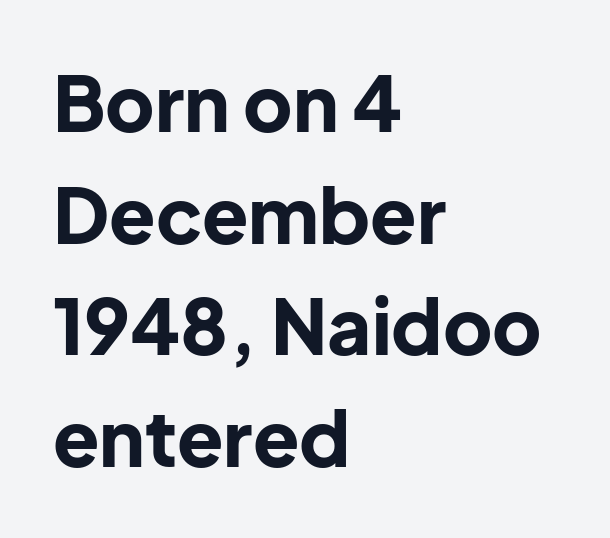
Q: Is the text bold? A: Yes.
Q: Is the text italic (slanted)? A: No, it is upright.
Q: Is the typeface a serif or a sans-serif typeface? A: Sans-serif.
Q: Is the text underlined? A: No.
Q: How is the paragraph aligned? A: Left-aligned.
Q: Is the spacing between letters normal or unusually wide? A: Normal.
Q: Is the spacing between lines tight, normal or loose? A: Normal.
Q: Width (condensed, normal, or wide)? A: Normal.
Q: Stroke contrast? A: Low.
Q: x-height? A: Medium.
Q: Monospaced? A: No.
